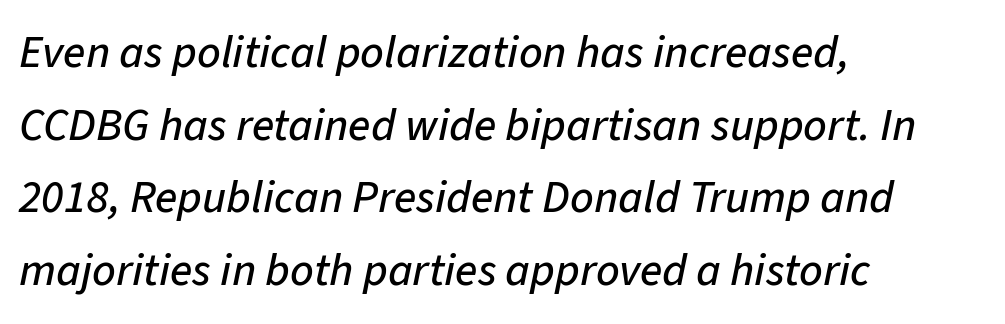
The image shows 46 px text type, italic (leaning right); set left-aligned, normal line spacing (1.58x), normal letter spacing, not underlined; low stroke contrast and a medium x-height.
